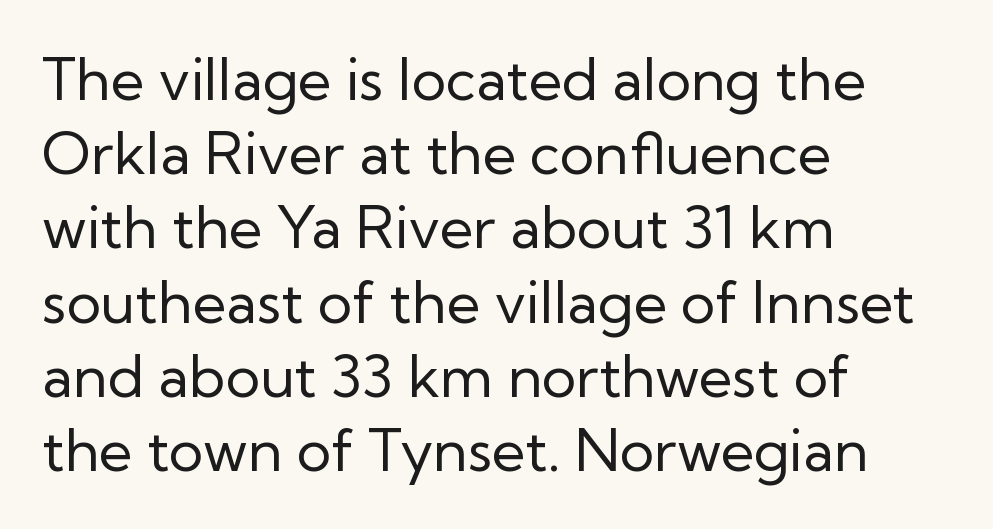
The image shows 58 px regular-weight sans-serif type, upright; set left-aligned, normal line spacing (1.28x), normal letter spacing, not underlined; low stroke contrast and a medium x-height.
